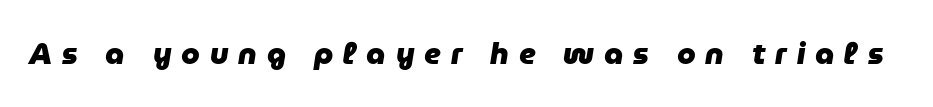
The image shows 30 px heavy type, italic (leaning right); set unusually wide letter spacing (+0.33 em), not underlined; low stroke contrast and a medium x-height.
